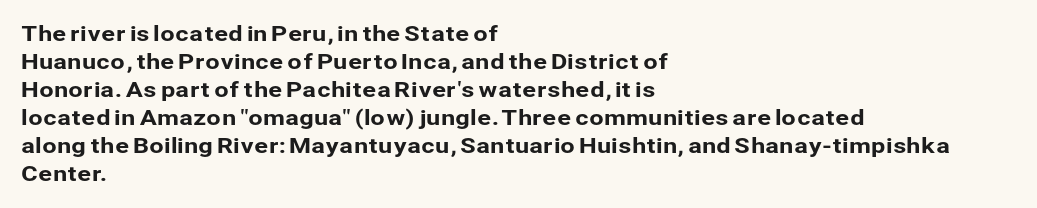
The image shows 21 px text type, upright; set left-aligned, normal line spacing (1.33x), normal letter spacing, not underlined.
